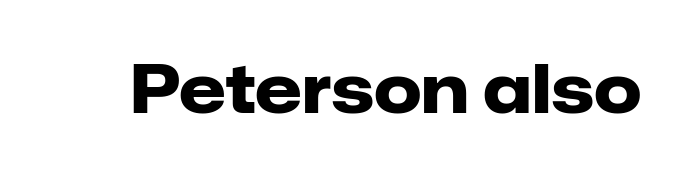
Q: Is the text bold? A: Yes.
Q: Is the text italic (slanted)? A: No, it is upright.
Q: Is the typeface a serif or a sans-serif typeface? A: Sans-serif.
Q: Is the text underlined? A: No.
Q: Is the spacing between letters normal or unusually wide? A: Normal.
Q: Width (condensed, normal, or wide)? A: Normal.
Q: Stroke contrast? A: Low.
Q: x-height? A: Medium.
Q: Monospaced? A: No.
